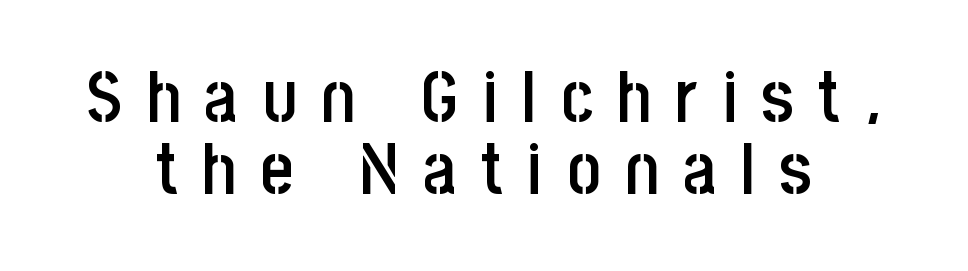
Interline gaps are noticeably narrow in this sample. Has an underline been added? It has not. Spacing between characters has been opened up far beyond the box default. The specimen reads as upright at a glance.
